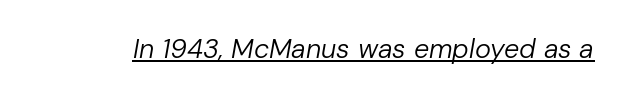
Spacing between characters is what you'd get straight out of the box. A quiet, ordinary-to-light weight characterises the typeface. A baseline rule has been typeset under these characters. In terms of posture, this sample is oblique.
